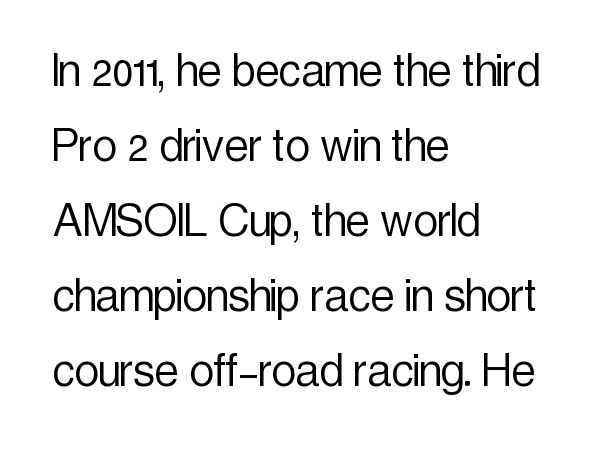
Q: Is the text bold? A: No.
Q: Is the text italic (slanted)? A: No, it is upright.
Q: Is the typeface a serif or a sans-serif typeface? A: Sans-serif.
Q: Is the text underlined? A: No.
Q: How is the paragraph aligned? A: Left-aligned.
Q: Is the spacing between letters normal or unusually wide? A: Normal.
Q: Is the spacing between lines tight, normal or loose? A: Normal.
Q: Width (condensed, normal, or wide)? A: Condensed.
Q: x-height? A: Medium.
Q: Monospaced? A: No.
